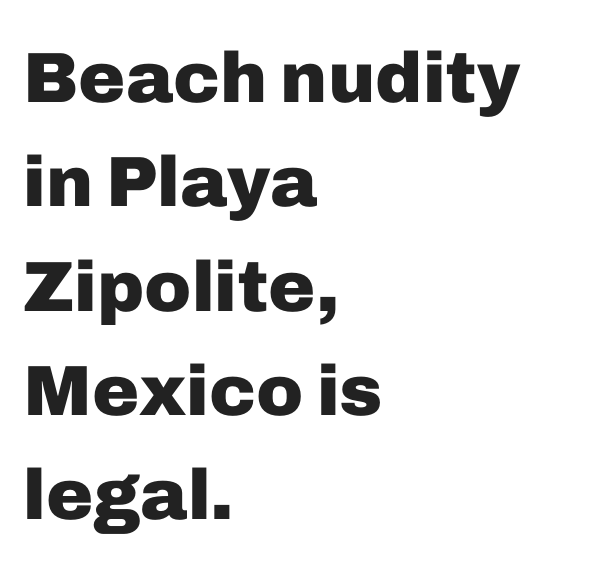
The image shows 71 px heavy sans-serif type, upright; set left-aligned, normal line spacing (1.47x), normal letter spacing, not underlined; low stroke contrast and a medium x-height.
